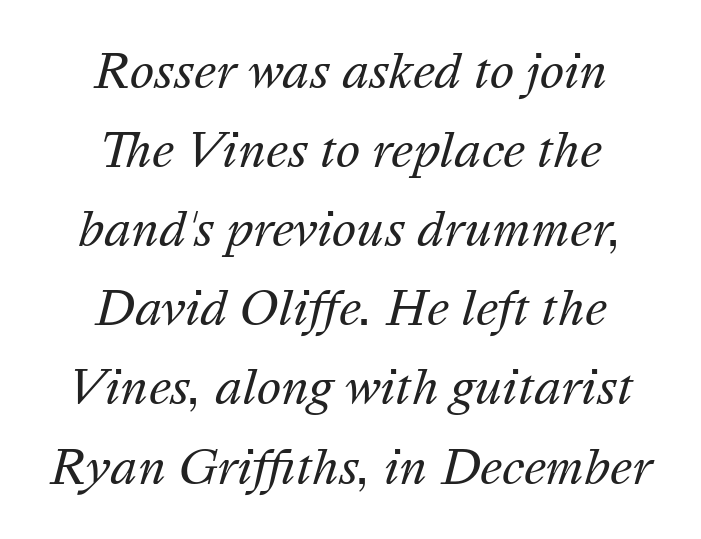
{"italic": "yes", "lean": "right", "slant_degrees": 16, "bold": "no", "weight": "regular", "width": "normal", "stroke_contrast": "medium", "x_height": "medium", "monospaced": "no", "underline": "no", "align": "center", "line_spacing_ratio": 1.72, "letter_spacing": "normal", "letter_spacing_em": 0.0, "glyph_px": 46}
